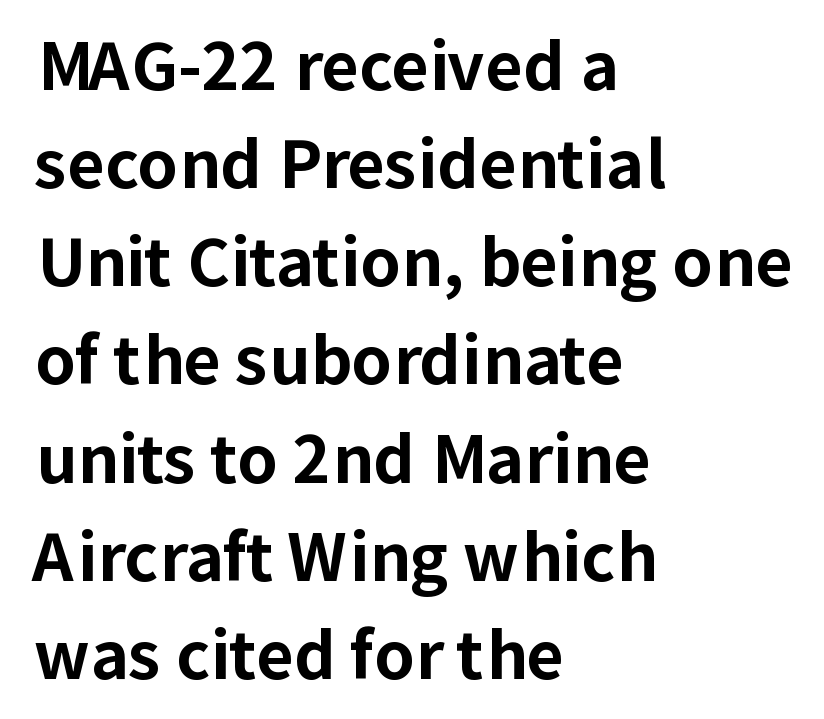
Q: Is the text bold? A: Yes.
Q: Is the text italic (slanted)? A: No, it is upright.
Q: Is the typeface a serif or a sans-serif typeface? A: Sans-serif.
Q: Is the text underlined? A: No.
Q: How is the paragraph aligned? A: Left-aligned.
Q: Is the spacing between letters normal or unusually wide? A: Normal.
Q: Is the spacing between lines tight, normal or loose? A: Normal.
Q: Width (condensed, normal, or wide)? A: Normal.
Q: Stroke contrast? A: Low.
Q: x-height? A: Medium.
Q: Monospaced? A: No.
